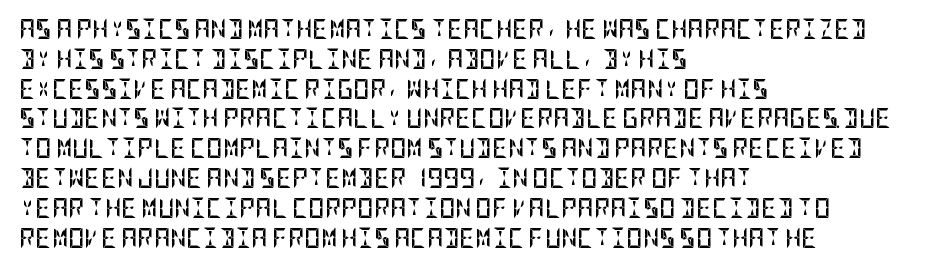
Q: Is the text bold? A: Yes.
Q: Is the text italic (slanted)? A: No, it is upright.
Q: Is the text underlined? A: No.
Q: How is the paragraph aligned? A: Left-aligned.
Q: Is the spacing between letters normal or unusually wide? A: Normal.
Q: Is the spacing between lines tight, normal or loose? A: Normal.
